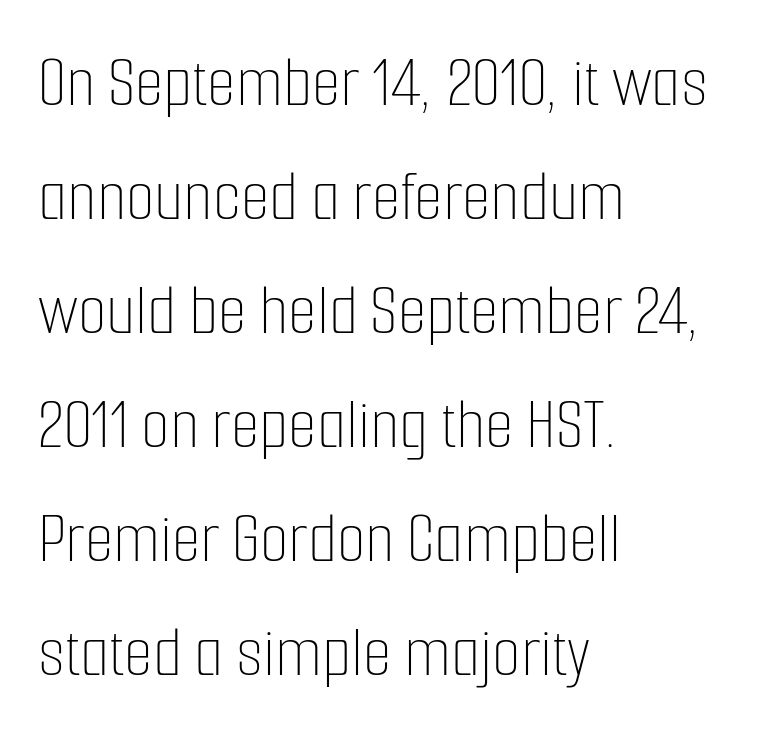
Q: Is the text bold? A: No.
Q: Is the text italic (slanted)? A: No, it is upright.
Q: Is the text underlined? A: No.
Q: How is the paragraph aligned? A: Left-aligned.
Q: Is the spacing between letters normal or unusually wide? A: Normal.
Q: Is the spacing between lines tight, normal or loose? A: Normal.
Q: Width (condensed, normal, or wide)? A: Condensed.
Q: Stroke contrast? A: Low.
Q: x-height? A: Medium.
Q: Monospaced? A: No.
